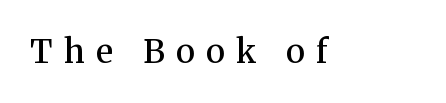
Q: Is the text bold? A: Semi-bold.
Q: Is the text italic (slanted)? A: No, it is upright.
Q: Is the typeface a serif or a sans-serif typeface? A: Serif.
Q: Is the text underlined? A: No.
Q: Is the spacing between letters normal or unusually wide? A: Unusually wide.
Q: Width (condensed, normal, or wide)? A: Normal.
Q: Stroke contrast? A: Medium.
Q: x-height? A: Medium.
Q: Monospaced? A: No.
